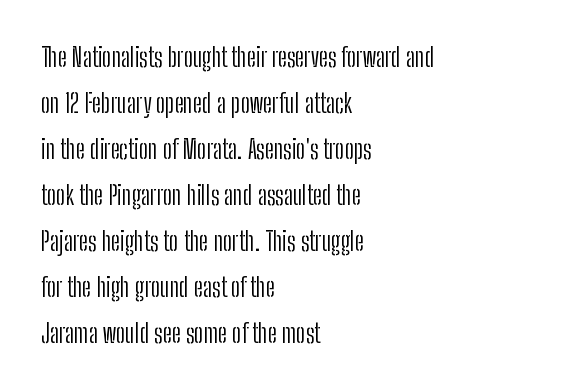
Look at the tracking — it's just the regular setting, nothing added. Each stroke keeps to a modest, everyday thickness or less. The compositor pushed each line to the left boundary. The font's upright variant was chosen for this text. A clean baseline with only descenders dipping below it.
